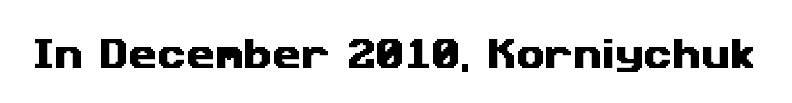
{"serif": "no", "width": "wide", "stroke_contrast": "medium", "x_height": "medium", "monospaced": "no", "underline": "no", "letter_spacing": "normal", "letter_spacing_em": 0.0, "glyph_px": 33}
